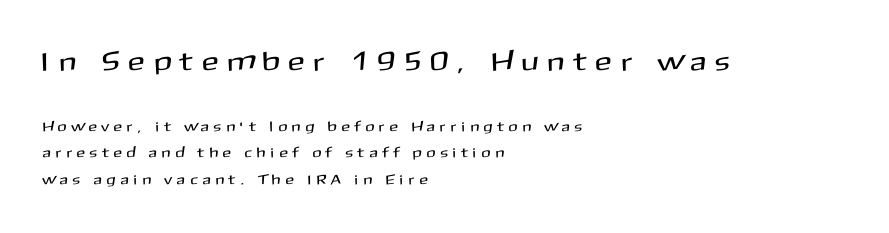
A student would notice the top passage is typeset larger than what follows. Does extra space separate the letters? Yes, quite a lot of it. Lines of text with bare space underneath. The paragraph has a hard left edge and a soft right edge.
